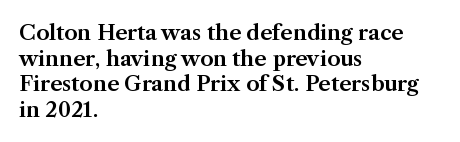
Q: Is the text italic (slanted)? A: No, it is upright.
Q: Is the text underlined? A: No.
Q: How is the paragraph aligned? A: Left-aligned.
Q: Is the spacing between letters normal or unusually wide? A: Normal.
